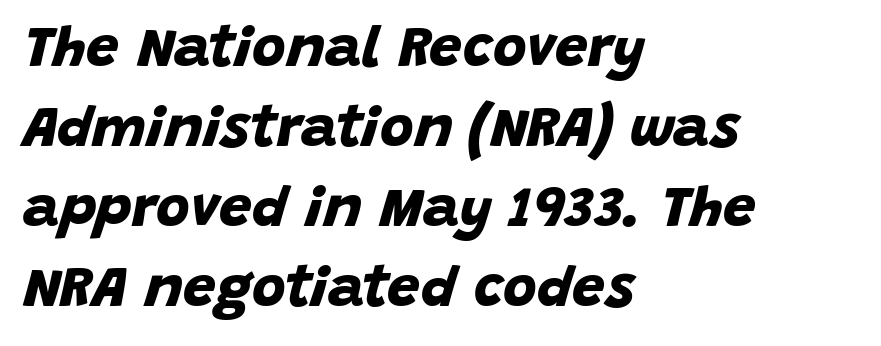
Q: Is the text bold? A: Yes.
Q: Is the typeface a serif or a sans-serif typeface? A: Sans-serif.
Q: Is the text underlined? A: No.
Q: How is the paragraph aligned? A: Left-aligned.
Q: Is the spacing between letters normal or unusually wide? A: Normal.
Q: Is the spacing between lines tight, normal or loose? A: Normal.
Q: Width (condensed, normal, or wide)? A: Normal.
Q: Stroke contrast? A: Low.
Q: x-height? A: Large.
Q: Monospaced? A: No.
